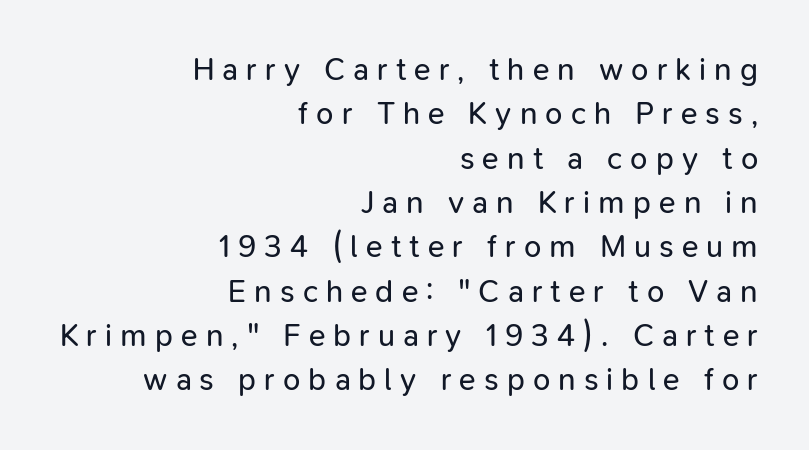
The baseline area is clear. The typesetting does not lean heavy: it is not bold. What stands out about the letter spacing? Its width — letters are far apart. Stroke terminals: plain, sans-serif. Successive baselines arrive at the customary interval. Proportional: the letters do not fall into vertical columns.
